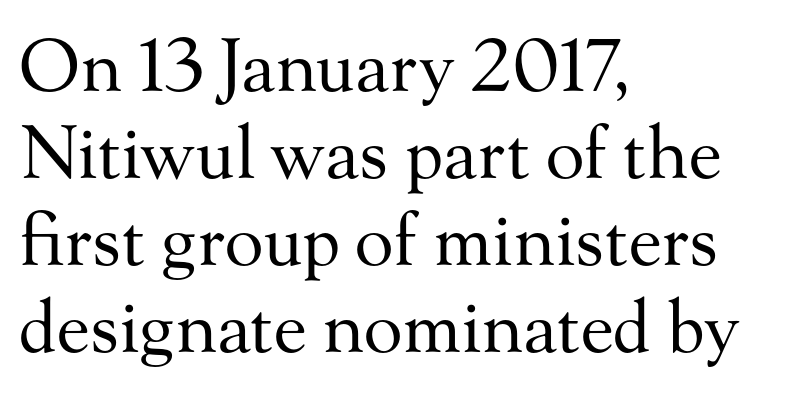
The image shows 72 px regular-weight serif type, upright; set left-aligned, line spacing 1.21x, normal letter spacing, not underlined; medium stroke contrast and a small x-height.
